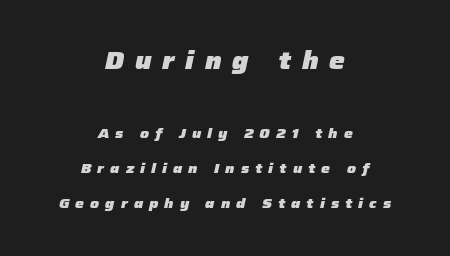
The image shows 25 px bold type, italic (leaning right); set centered, loose line spacing (2.5x), unusually wide letter spacing (+0.43 em), not underlined; the first (top) block is 1.79x larger.
